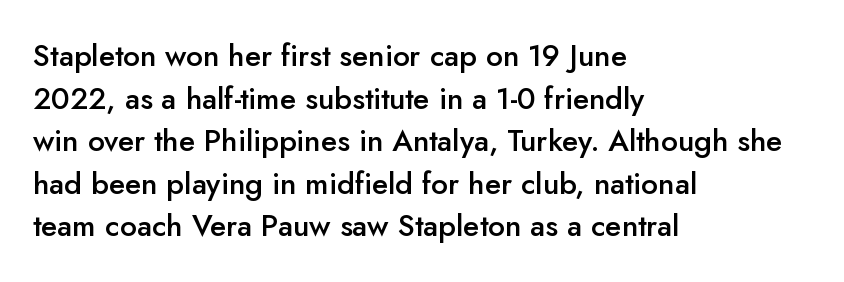
The image shows 30 px semibold sans-serif type, upright; set left-aligned, normal line spacing (1.42x), normal letter spacing, not underlined; low stroke contrast and a small x-height.
